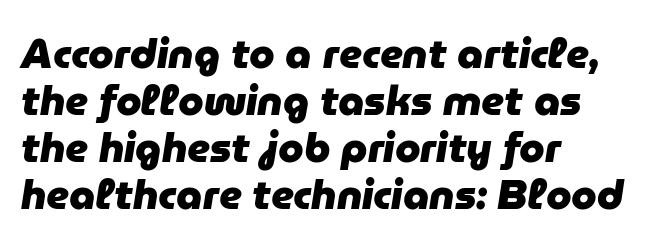
{"italic": "yes", "lean": "right", "slant_degrees": 9, "bold": "yes", "weight": "heavy", "width": "normal", "stroke_contrast": "low", "x_height": "medium", "monospaced": "no", "underline": "no", "align": "left", "line_spacing": "tight", "line_spacing_ratio": 1.15, "letter_spacing": "normal", "letter_spacing_em": 0.0, "glyph_px": 41}
